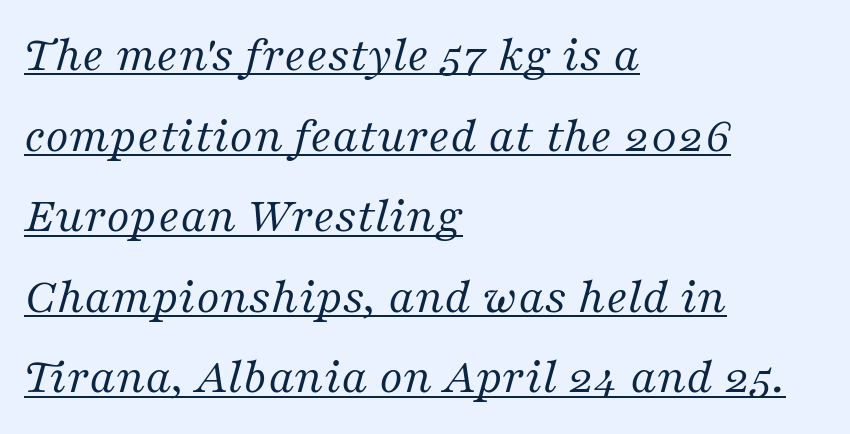
The typeface has the unassuming heft of standard copy or less. Looks like regular typesetting: each glyph gets only the width it needs. Italic: yes, the glyphs are oblique. The rendering uses the underline text-decoration. This sample uses plain, unmodified letter spacing. The typeface chosen for these lines features serifs.
